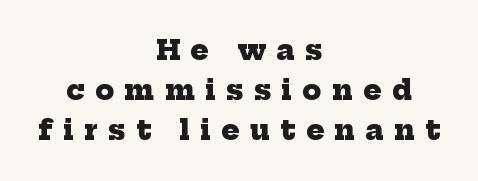
{"bold": "yes", "underline": "no", "align": "center", "line_spacing": "normal", "line_spacing_ratio": 1.48, "letter_spacing": "wide", "letter_spacing_em": 0.39, "glyph_px": 27}
